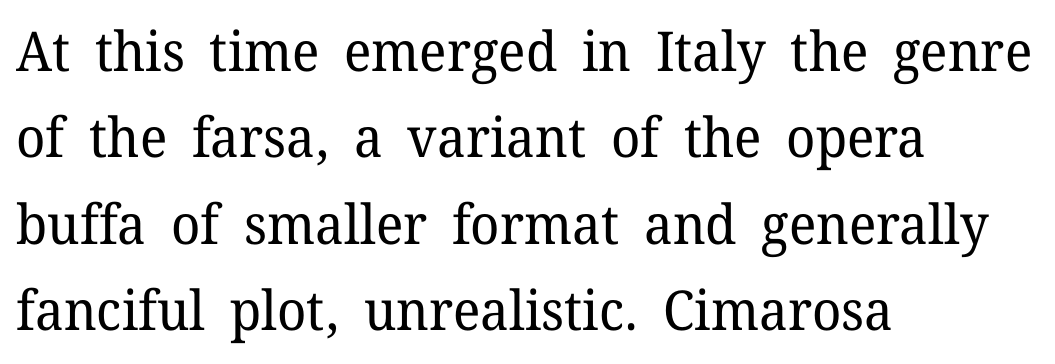
The image shows 55 px regular-weight serif type, upright; set left-aligned, normal line spacing (1.57x), normal letter spacing, not underlined; low stroke contrast and a medium x-height.
